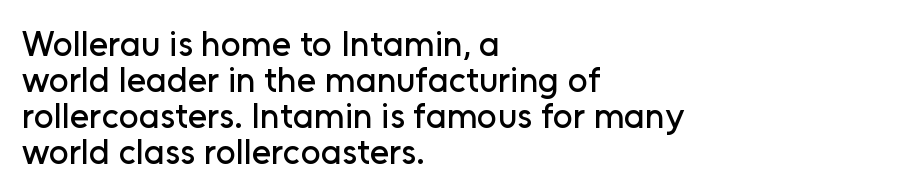
The passage shown is typed in a proportional face where columns would drift. No feet cap the strokes, marking this as sans-serif type. A typesetter would call this leading minimal, almost set solid. Italic? Not at all — the glyphs are vertical.
